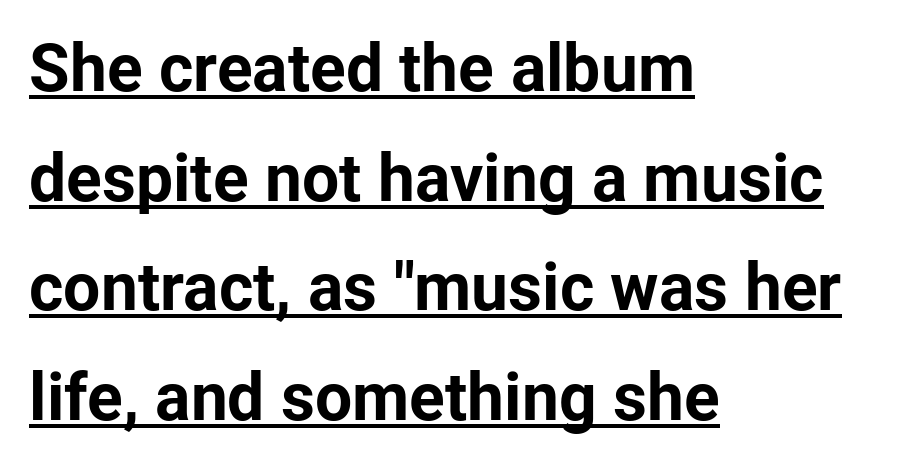
{"serif": "no", "italic": "no", "bold": "yes", "weight": "bold", "width": "normal", "stroke_contrast": "low", "x_height": "medium", "monospaced": "no", "underline": "yes", "align": "left", "line_spacing": "normal", "line_spacing_ratio": 1.66, "letter_spacing": "normal", "letter_spacing_em": 0.0, "glyph_px": 66}
